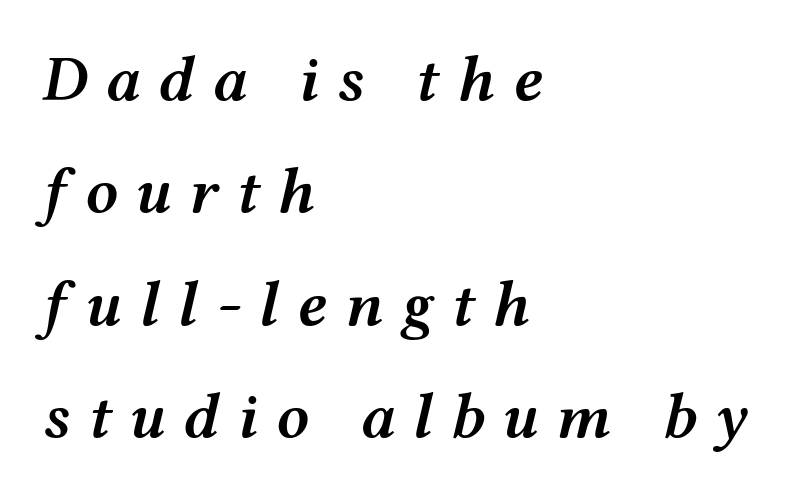
Q: Is the text bold? A: Semi-bold.
Q: Is the text italic (slanted)? A: Yes, it leans right by about 12 degrees.
Q: Is the text underlined? A: No.
Q: How is the paragraph aligned? A: Left-aligned.
Q: Is the spacing between letters normal or unusually wide? A: Unusually wide.
Q: Width (condensed, normal, or wide)? A: Wide.
Q: Stroke contrast? A: Medium.
Q: x-height? A: Medium.
Q: Monospaced? A: No.
